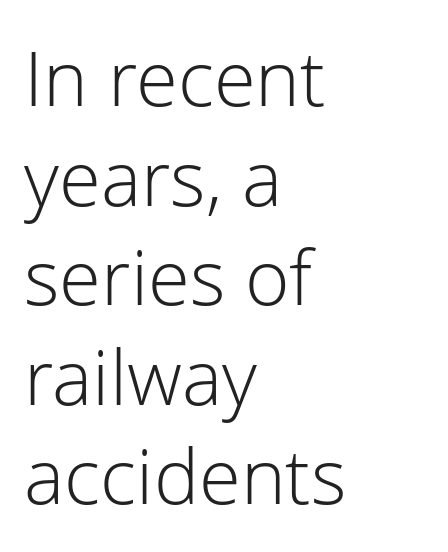
The image shows 76 px light sans-serif type, upright; set left-aligned, normal line spacing (1.31x), normal letter spacing, not underlined; low stroke contrast and a medium x-height.
